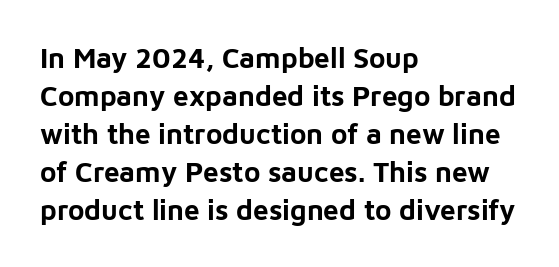
Q: Is the text bold? A: Yes.
Q: Is the text italic (slanted)? A: No, it is upright.
Q: Is the typeface a serif or a sans-serif typeface? A: Sans-serif.
Q: Is the text underlined? A: No.
Q: How is the paragraph aligned? A: Left-aligned.
Q: Is the spacing between letters normal or unusually wide? A: Normal.
Q: Is the spacing between lines tight, normal or loose? A: Normal.
Q: Width (condensed, normal, or wide)? A: Normal.
Q: Stroke contrast? A: Low.
Q: x-height? A: Medium.
Q: Monospaced? A: No.
